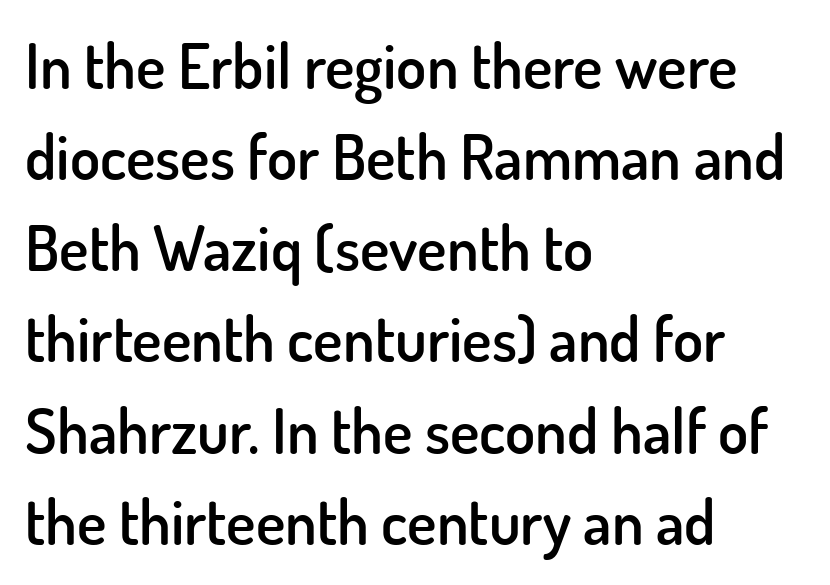
{"serif": "no", "italic": "no", "bold": "semi", "weight": "semibold", "width": "normal", "stroke_contrast": "low", "x_height": "small", "monospaced": "no", "underline": "no", "align": "left", "line_spacing": "normal", "line_spacing_ratio": 1.47, "letter_spacing": "normal", "letter_spacing_em": 0.0, "glyph_px": 62}
